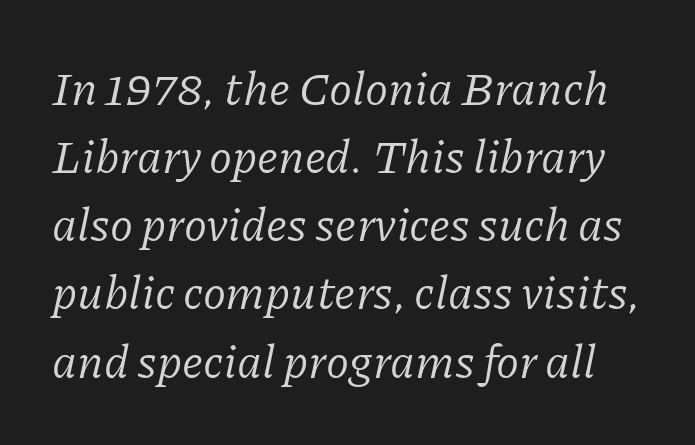
The gap between lines stays unmarked. Regarding serifs, this sample has them. Observe the lean: these are italic letterforms. The face used here is proportionally spaced, like ordinary book or web type. Students, observe: this is what conventionally led text looks like. Weight: not bold — regular or lighter.
